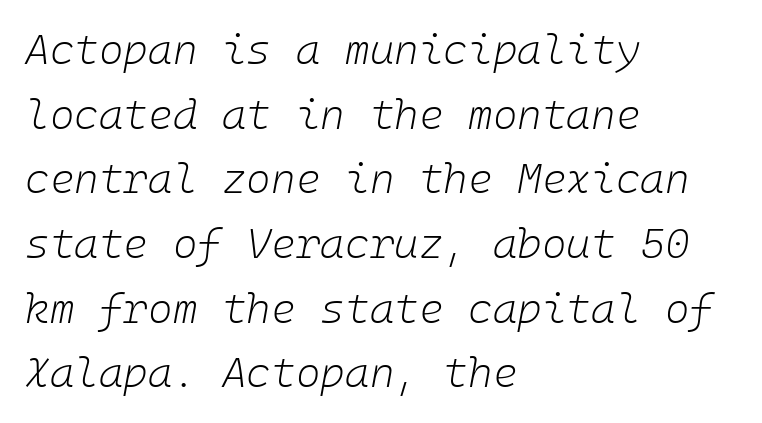
Q: Is the text bold? A: No.
Q: Is the text italic (slanted)? A: Yes, it leans right by about 10 degrees.
Q: Is the text underlined? A: No.
Q: How is the paragraph aligned? A: Left-aligned.
Q: Is the spacing between letters normal or unusually wide? A: Normal.
Q: Is the spacing between lines tight, normal or loose? A: Normal.
Q: Width (condensed, normal, or wide)? A: Normal.
Q: Stroke contrast? A: Low.
Q: x-height? A: Medium.
